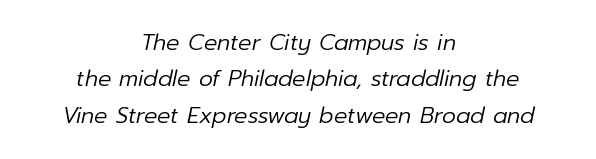
The image shows 22 px text type, italic (leaning right); set centered, normal line spacing (1.65x), normal letter spacing, not underlined.
